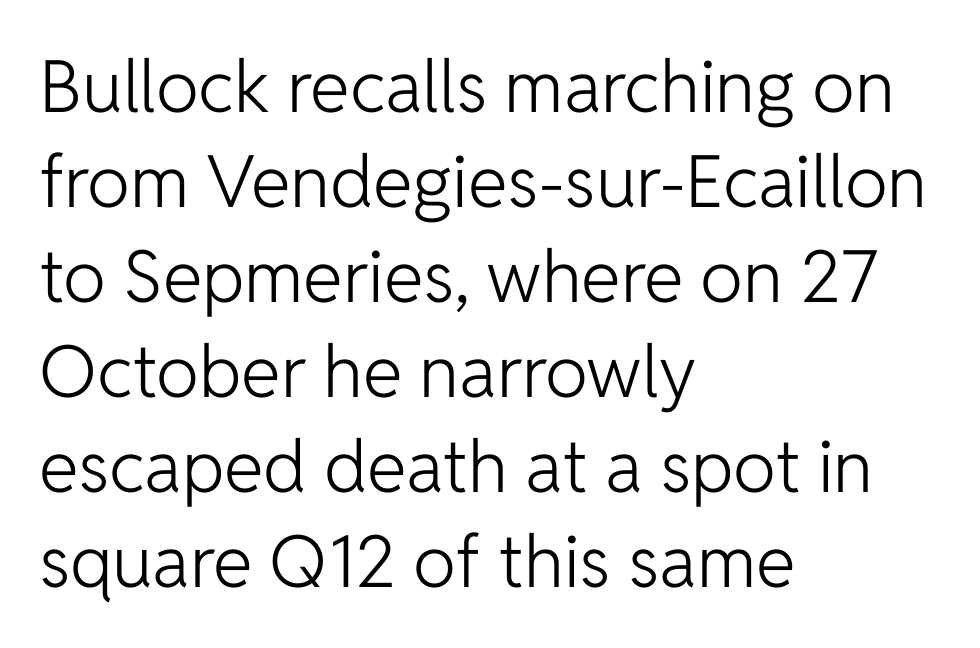
The image shows 72 px light sans-serif type, upright; set left-aligned, normal line spacing (1.32x), normal letter spacing, not underlined; low stroke contrast and a medium x-height.
